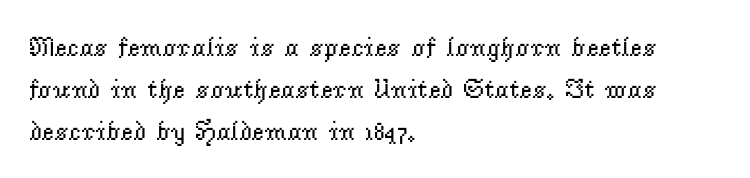
The image shows 27 px text type, upright; set left-aligned, normal line spacing (1.56x), normal letter spacing, not underlined.
